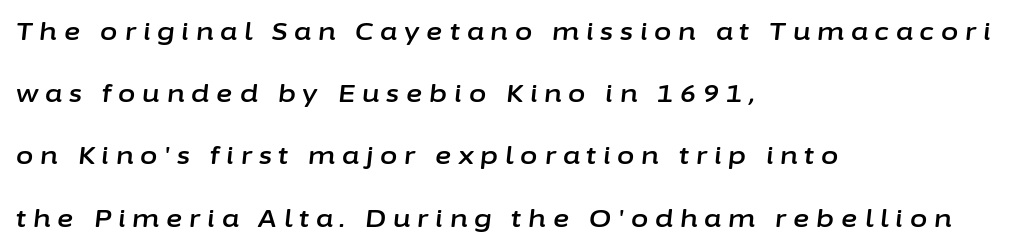
{"italic": "yes", "lean": "right", "slant_degrees": 6, "underline": "no", "align": "left", "line_spacing": "loose", "line_spacing_ratio": 2.49, "letter_spacing": "wide", "letter_spacing_em": 0.28, "glyph_px": 25}
